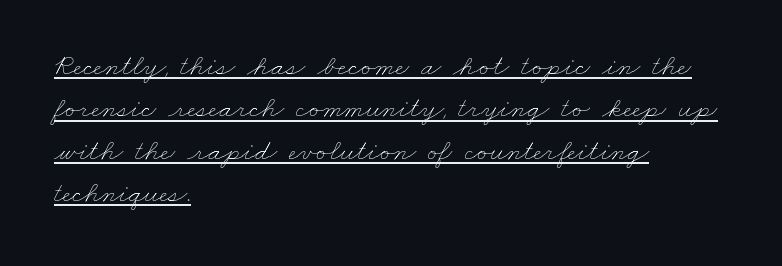
Q: Is the text bold? A: No.
Q: Is the text underlined? A: Yes.
Q: How is the paragraph aligned? A: Left-aligned.
Q: Is the spacing between letters normal or unusually wide? A: Normal.
Q: Is the spacing between lines tight, normal or loose? A: Normal.
Q: Width (condensed, normal, or wide)? A: Wide.
Q: Stroke contrast? A: Low.
Q: x-height? A: Small.
Q: Monospaced? A: No.
